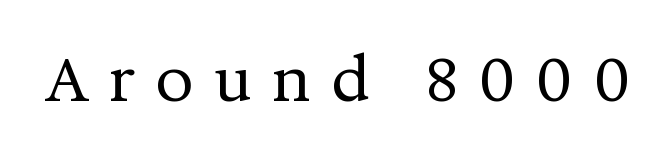
{"serif": "yes", "italic": "no", "bold": "no", "weight": "regular", "width": "normal", "stroke_contrast": "medium", "x_height": "medium", "monospaced": "no", "underline": "no", "letter_spacing": "wide", "letter_spacing_em": 0.34, "glyph_px": 60}
